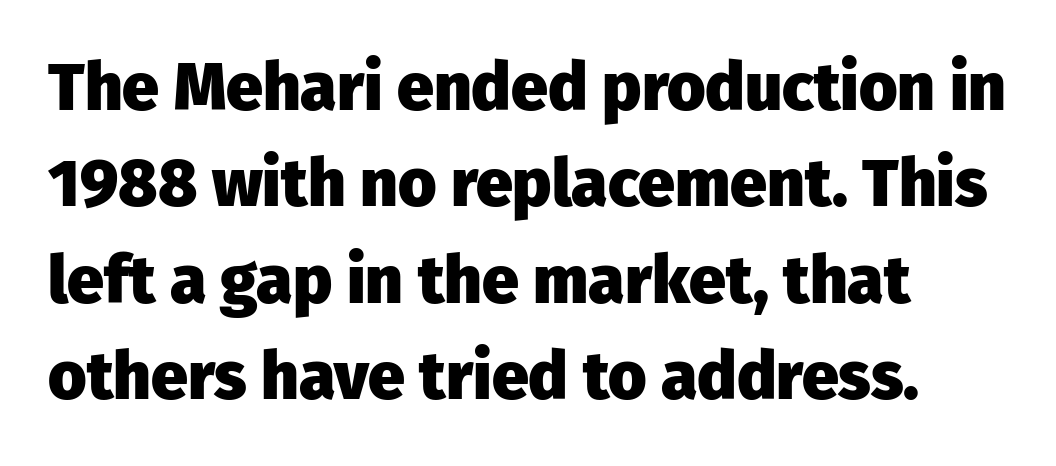
Q: Is the text bold? A: Yes.
Q: Is the text italic (slanted)? A: No, it is upright.
Q: Is the typeface a serif or a sans-serif typeface? A: Sans-serif.
Q: Is the text underlined? A: No.
Q: How is the paragraph aligned? A: Left-aligned.
Q: Is the spacing between letters normal or unusually wide? A: Normal.
Q: Is the spacing between lines tight, normal or loose? A: Normal.
Q: Width (condensed, normal, or wide)? A: Normal.
Q: Stroke contrast? A: Low.
Q: x-height? A: Medium.
Q: Monospaced? A: No.
